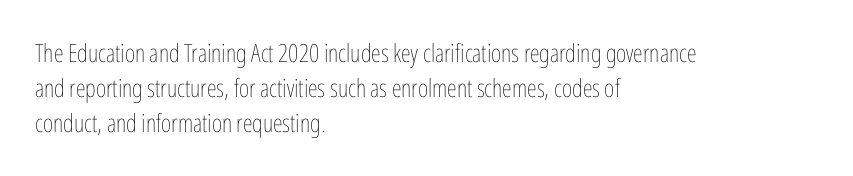
{"italic": "no", "bold": "no", "underline": "no", "align": "left", "line_spacing": "normal", "line_spacing_ratio": 1.41, "letter_spacing": "normal", "letter_spacing_em": 0.0, "glyph_px": 25}
